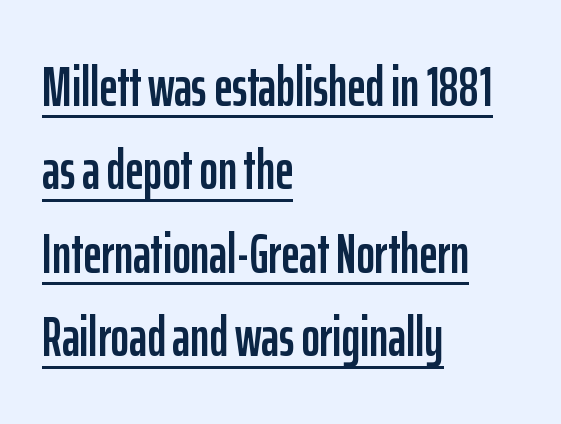
Q: Is the text italic (slanted)? A: No, it is upright.
Q: Is the typeface a serif or a sans-serif typeface? A: Sans-serif.
Q: Is the text underlined? A: Yes.
Q: How is the paragraph aligned? A: Left-aligned.
Q: Is the spacing between letters normal or unusually wide? A: Normal.
Q: Is the spacing between lines tight, normal or loose? A: Normal.
Q: Width (condensed, normal, or wide)? A: Condensed.
Q: Stroke contrast? A: Low.
Q: x-height? A: Medium.
Q: Monospaced? A: No.
